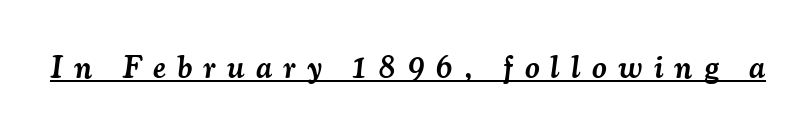
Is this a fixed-width face? No — the glyphs have proportional, varying widths. The letterforms stand isolated, each surrounded by extra space. Underlining? Definitely there. Stroke thickness is moderately raised; the sample reads as semibold.
